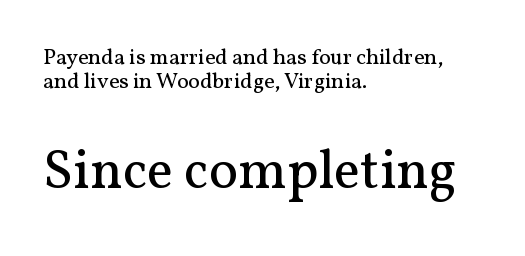
The image shows 55 px regular-weight serif type, upright; set left-aligned, tight line spacing (1.08x), normal letter spacing, not underlined; the second (bottom) block is 2.5x larger; medium stroke contrast and a medium x-height.
